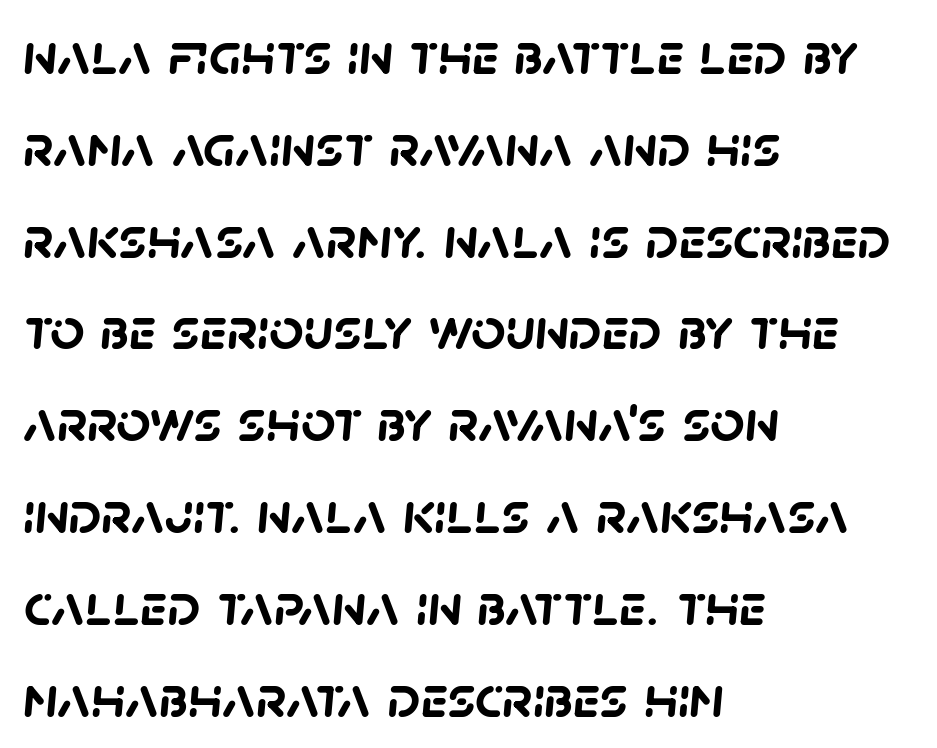
The rag falls on the right side of this text block. Line spacing here is normal. Proportional: the letters do not fall into vertical columns. Has an underline been added? It has not.
